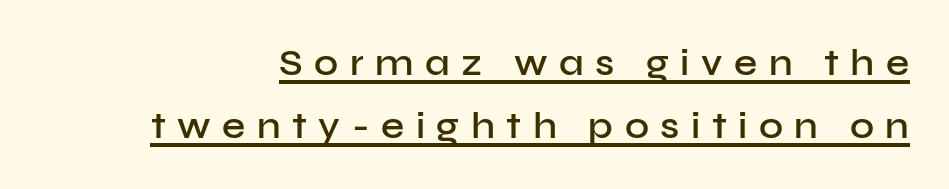
Q: Is the text bold? A: Semi-bold.
Q: Is the text italic (slanted)? A: No, it is upright.
Q: Is the typeface a serif or a sans-serif typeface? A: Sans-serif.
Q: Is the text underlined? A: Yes.
Q: Is the spacing between letters normal or unusually wide? A: Unusually wide.
Q: Is the spacing between lines tight, normal or loose? A: Normal.
Q: Width (condensed, normal, or wide)? A: Normal.
Q: Stroke contrast? A: Low.
Q: x-height? A: Medium.
Q: Monospaced? A: No.
